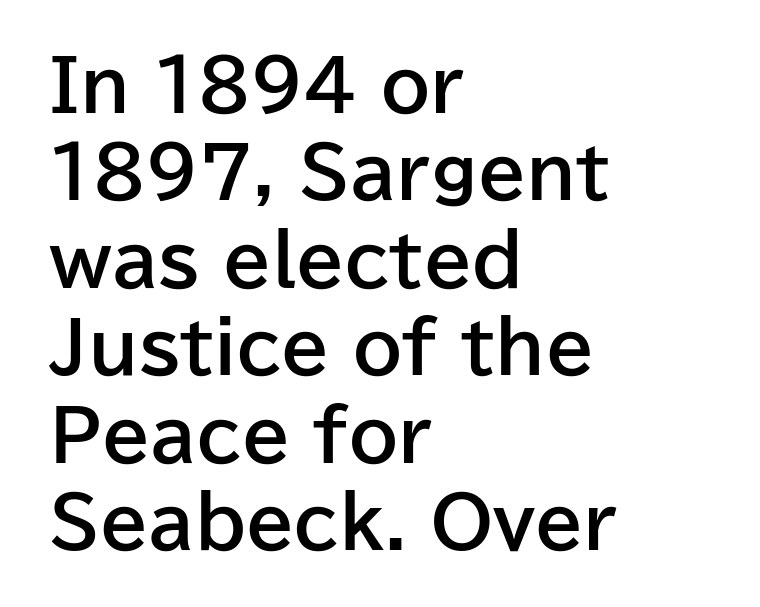
Q: Is the text bold? A: Yes.
Q: Is the text italic (slanted)? A: No, it is upright.
Q: Is the typeface a serif or a sans-serif typeface? A: Sans-serif.
Q: Is the text underlined? A: No.
Q: How is the paragraph aligned? A: Left-aligned.
Q: Is the spacing between letters normal or unusually wide? A: Normal.
Q: Is the spacing between lines tight, normal or loose? A: Normal.
Q: Width (condensed, normal, or wide)? A: Normal.
Q: Stroke contrast? A: Low.
Q: x-height? A: Medium.
Q: Monospaced? A: No.
